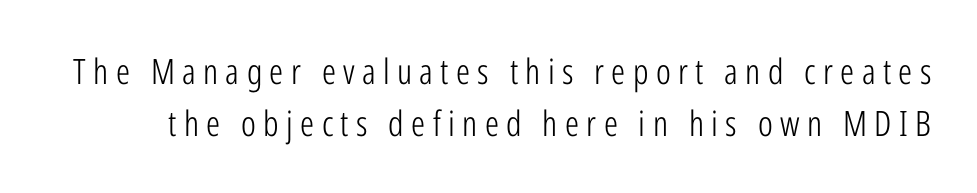
The image shows 35 px light, condensed sans-serif type, upright; set normal line spacing (1.48x), unusually wide letter spacing (+0.21 em), not underlined; low stroke contrast and a medium x-height.
